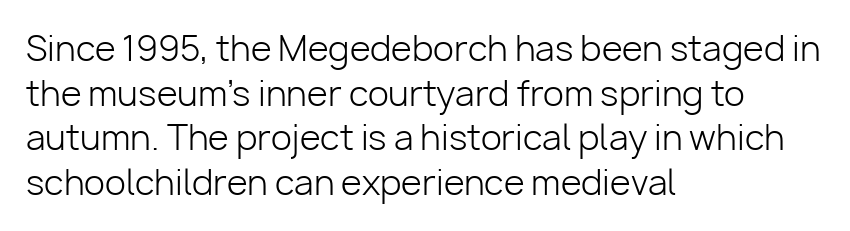
The image shows 34 px light sans-serif type, upright; set left-aligned, normal line spacing (1.31x), normal letter spacing, not underlined; low stroke contrast and a medium x-height.
